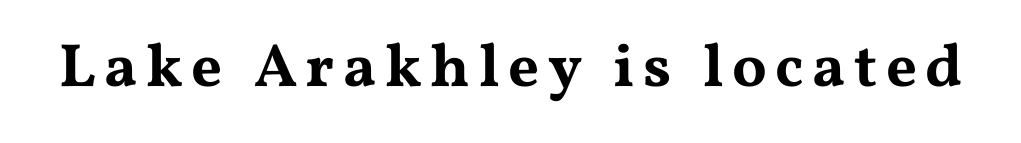
{"serif": "yes", "italic": "no", "width": "wide", "stroke_contrast": "medium", "x_height": "medium", "monospaced": "no", "underline": "no", "glyph_px": 61}
